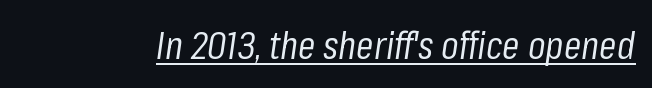
The image shows 39 px regular-weight, condensed type, italic (leaning right); set normal letter spacing, underlined; low stroke contrast and a medium x-height.
